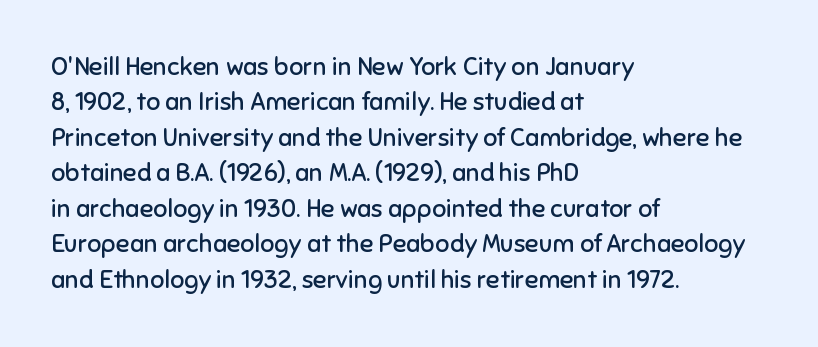
{"italic": "no", "bold": "no", "underline": "no", "align": "left", "line_spacing": "normal", "line_spacing_ratio": 1.42, "letter_spacing": "normal", "letter_spacing_em": 0.0, "glyph_px": 25}
